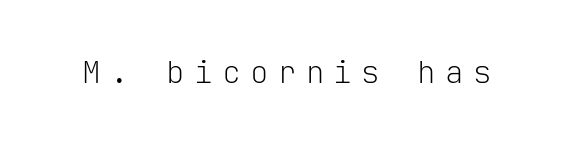
Q: Is the text bold? A: No.
Q: Is the text italic (slanted)? A: No, it is upright.
Q: Is the typeface a serif or a sans-serif typeface? A: Sans-serif.
Q: Is the text underlined? A: No.
Q: Is the spacing between letters normal or unusually wide? A: Unusually wide.
Q: Width (condensed, normal, or wide)? A: Normal.
Q: Stroke contrast? A: Low.
Q: x-height? A: Medium.
Q: Monospaced? A: Yes.
